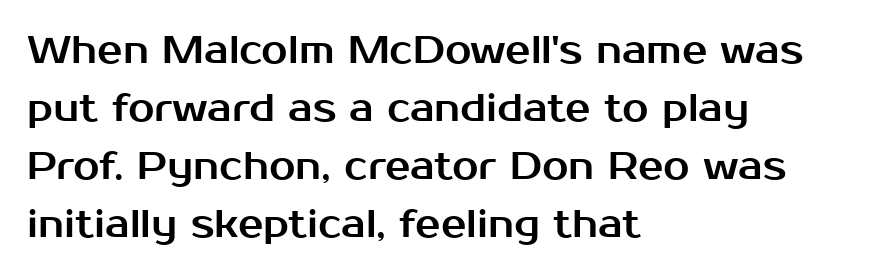
The specimen reads as upright at a glance. Tracking here is standard; glyphs follow each other at the usual distance. Letters rest on an invisible, unmarked baseline. Proportional: the letters do not fall into vertical columns. Vertical spacing — default.
